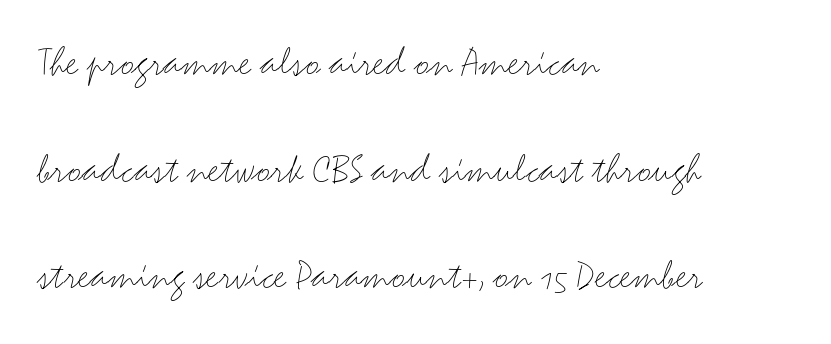
{"serif": "no", "bold": "no", "weight": "light", "width": "wide", "stroke_contrast": "medium", "x_height": "small", "monospaced": "no", "underline": "no", "align": "left", "line_spacing": "loose", "line_spacing_ratio": 2.48, "letter_spacing": "normal", "letter_spacing_em": 0.0, "glyph_px": 43}
